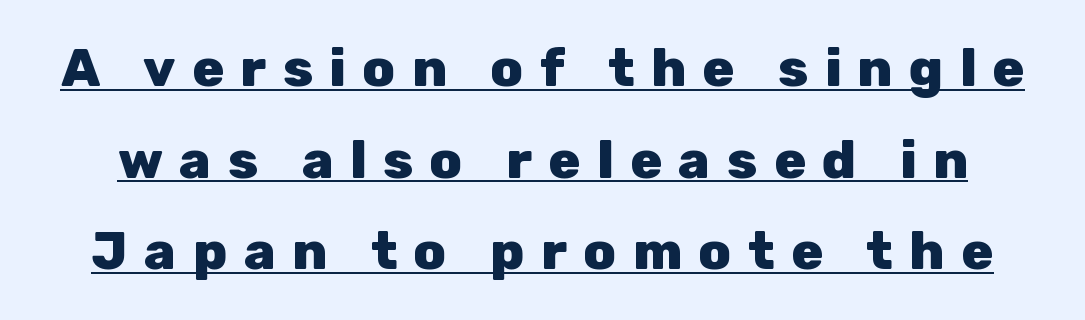
The rendering uses natural spacing where letterforms have individual widths. Each letter's strokes conclude bluntly, with no projecting serifs. This sample uses an upright cut, with every glyph sitting square on the baseline. Words appear elongated and porous because spacing is wide. The string is rendered with underlining switched on.
